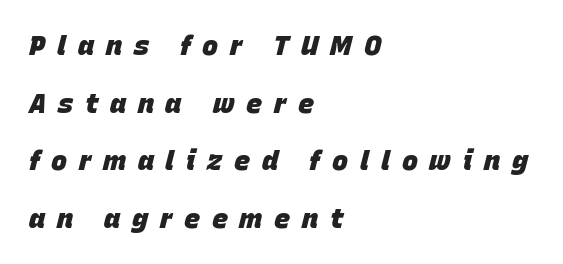
The image shows 27 px bold type, italic (leaning right); set left-aligned, loose line spacing (2.13x), unusually wide letter spacing (+0.43 em), not underlined.
